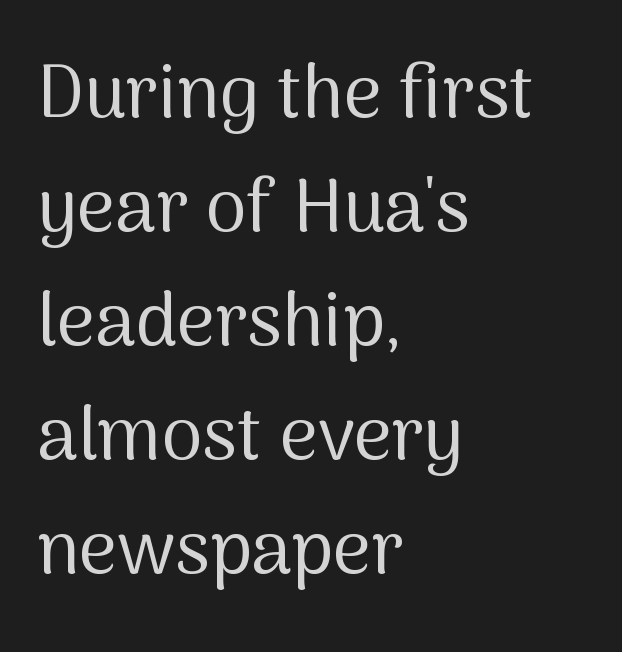
The image shows 74 px regular-weight sans-serif type, upright; set left-aligned, normal line spacing (1.54x), normal letter spacing, not underlined; medium stroke contrast and a medium x-height.
